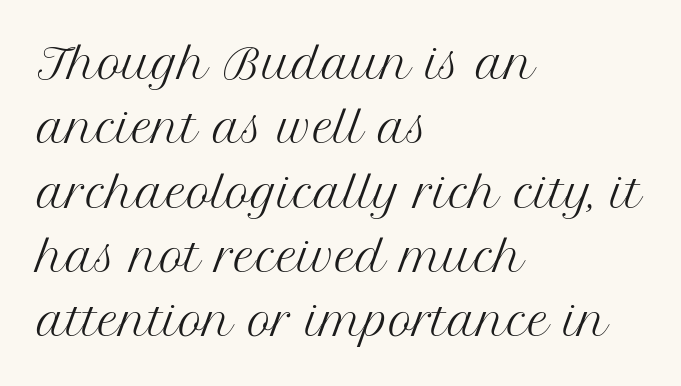
The image shows 41 px regular-weight type; set left-aligned, normal line spacing (1.57x), normal letter spacing, not underlined; medium stroke contrast and a medium x-height.
